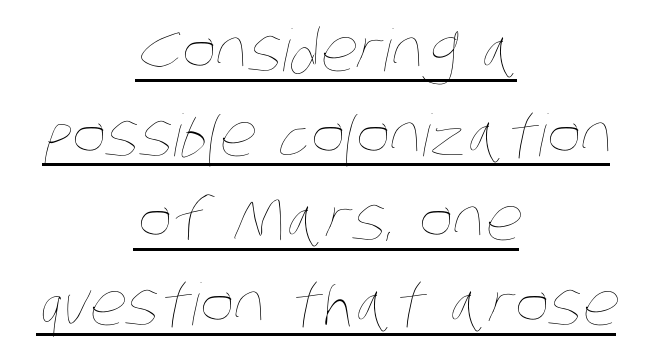
Q: Is the text bold? A: No.
Q: Is the text underlined? A: Yes.
Q: How is the paragraph aligned? A: Centered.
Q: Is the spacing between letters normal or unusually wide? A: Normal.
Q: Is the spacing between lines tight, normal or loose? A: Normal.
Q: Width (condensed, normal, or wide)? A: Condensed.
Q: Stroke contrast? A: Low.
Q: x-height? A: Large.
Q: Monospaced? A: No.
